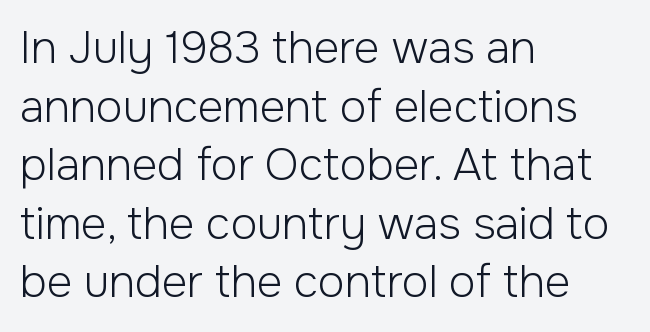
Q: Is the text bold? A: No.
Q: Is the text italic (slanted)? A: No, it is upright.
Q: Is the typeface a serif or a sans-serif typeface? A: Sans-serif.
Q: Is the text underlined? A: No.
Q: How is the paragraph aligned? A: Left-aligned.
Q: Is the spacing between letters normal or unusually wide? A: Normal.
Q: Is the spacing between lines tight, normal or loose? A: Normal.
Q: Width (condensed, normal, or wide)? A: Normal.
Q: Stroke contrast? A: Low.
Q: x-height? A: Medium.
Q: Monospaced? A: No.
